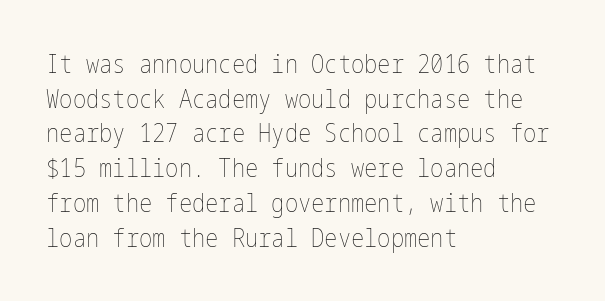
The letters stand straight up with perfectly vertical stems. The typesetter chose a ragged-right arrangement here. What's the leading like? Ordinary, nothing unusual. Nothing unusual about the tracking: characters are spaced as the font intends. Is the stroke heavy? The answer is a plain regular-or-lighter.
